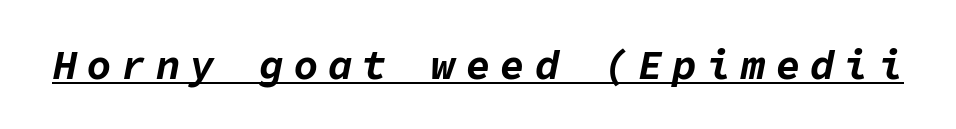
The image shows 41 px bold type, italic (leaning right), monospaced; set unusually wide letter spacing (+0.24 em), underlined; low stroke contrast and a medium x-height.
